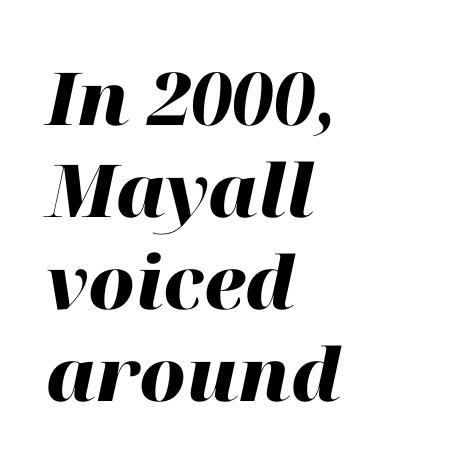
{"italic": "yes", "lean": "right", "slant_degrees": 12, "bold": "yes", "weight": "heavy", "width": "normal", "stroke_contrast": "high", "x_height": "medium", "monospaced": "no", "underline": "no", "align": "left", "line_spacing": "normal", "line_spacing_ratio": 1.26, "letter_spacing": "normal", "letter_spacing_em": 0.0, "glyph_px": 73}
